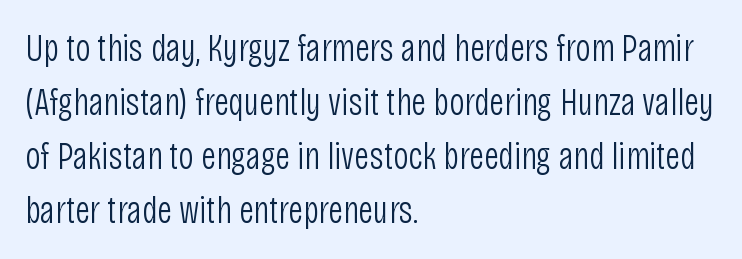
Q: Is the text bold? A: No.
Q: Is the text italic (slanted)? A: No, it is upright.
Q: Is the typeface a serif or a sans-serif typeface? A: Sans-serif.
Q: Is the text underlined? A: No.
Q: How is the paragraph aligned? A: Left-aligned.
Q: Is the spacing between letters normal or unusually wide? A: Normal.
Q: Is the spacing between lines tight, normal or loose? A: Normal.
Q: Width (condensed, normal, or wide)? A: Condensed.
Q: Stroke contrast? A: Low.
Q: x-height? A: Large.
Q: Monospaced? A: No.
